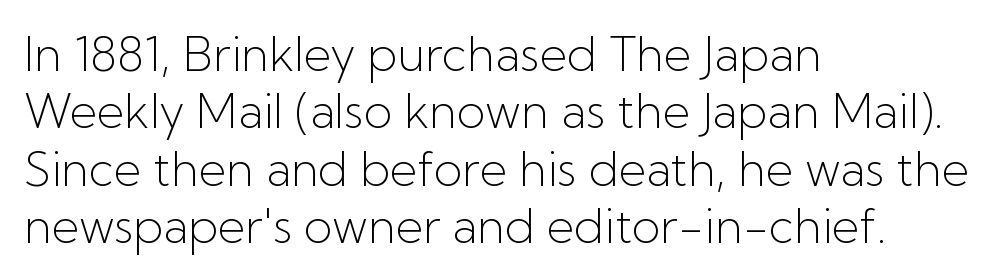
The image shows 47 px light sans-serif type, upright; set left-aligned, line spacing 1.22x, normal letter spacing, not underlined; low stroke contrast and a medium x-height.
